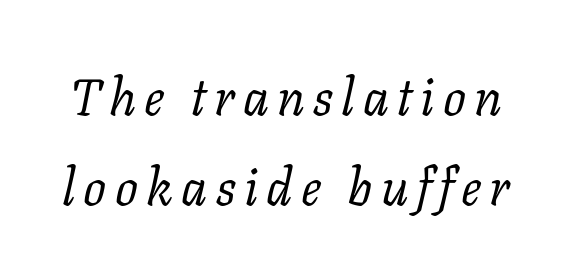
The image shows 51 px regular-weight serif type, italic (leaning right); set line spacing 1.76x, not underlined; low stroke contrast and a medium x-height.
